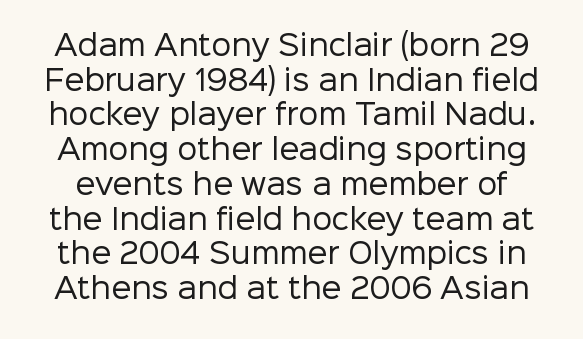
{"serif": "no", "italic": "no", "bold": "no", "weight": "regular", "width": "normal", "stroke_contrast": "low", "x_height": "medium", "monospaced": "no", "underline": "no", "line_spacing_ratio": 1.24, "letter_spacing": "normal", "letter_spacing_em": 0.0, "glyph_px": 28}
